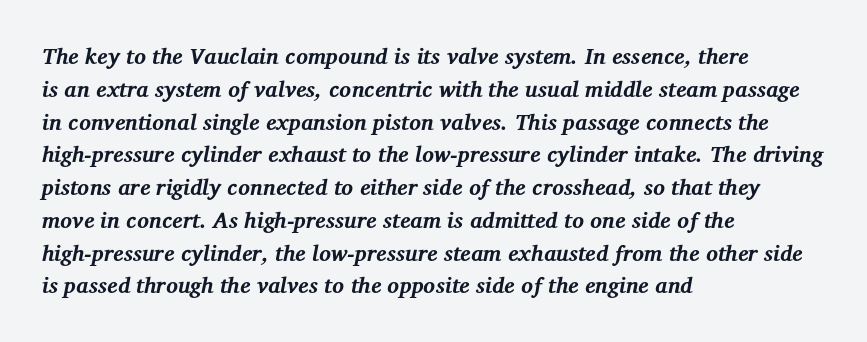
{"italic": "yes", "lean": "right", "slant_degrees": 12, "bold": "yes", "underline": "no", "align": "left", "line_spacing": "normal", "line_spacing_ratio": 1.49, "letter_spacing": "normal", "letter_spacing_em": 0.0, "glyph_px": 22}
